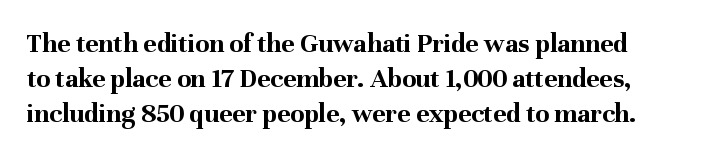
Q: Is the text bold? A: Yes.
Q: Is the text italic (slanted)? A: No, it is upright.
Q: Is the typeface a serif or a sans-serif typeface? A: Serif.
Q: Is the text underlined? A: No.
Q: How is the paragraph aligned? A: Left-aligned.
Q: Is the spacing between letters normal or unusually wide? A: Normal.
Q: Is the spacing between lines tight, normal or loose? A: Normal.
Q: Width (condensed, normal, or wide)? A: Normal.
Q: Stroke contrast? A: Medium.
Q: x-height? A: Medium.
Q: Monospaced? A: No.
